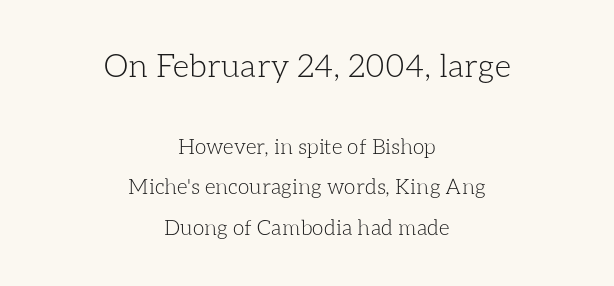
Q: Is the text bold? A: No.
Q: Is the text italic (slanted)? A: No, it is upright.
Q: Is the text underlined? A: No.
Q: How is the paragraph aligned? A: Centered.
Q: Is the spacing between letters normal or unusually wide? A: Normal.
Q: Is the spacing between lines tight, normal or loose? A: Loose.
Q: Which block of text is set in a larger size, the first (top) or the second (bottom)? A: The first (top) one.
Q: Width (condensed, normal, or wide)? A: Normal.
Q: Stroke contrast? A: Low.
Q: x-height? A: Medium.
Q: Monospaced? A: No.
